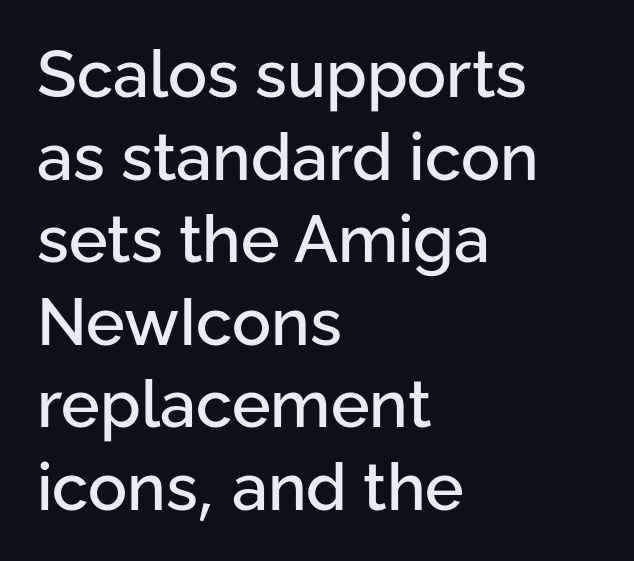
Q: Is the text italic (slanted)? A: No, it is upright.
Q: Is the typeface a serif or a sans-serif typeface? A: Sans-serif.
Q: Is the text underlined? A: No.
Q: How is the paragraph aligned? A: Left-aligned.
Q: Is the spacing between letters normal or unusually wide? A: Normal.
Q: Is the spacing between lines tight, normal or loose? A: Normal.
Q: Width (condensed, normal, or wide)? A: Normal.
Q: Stroke contrast? A: Low.
Q: x-height? A: Medium.
Q: Monospaced? A: No.
